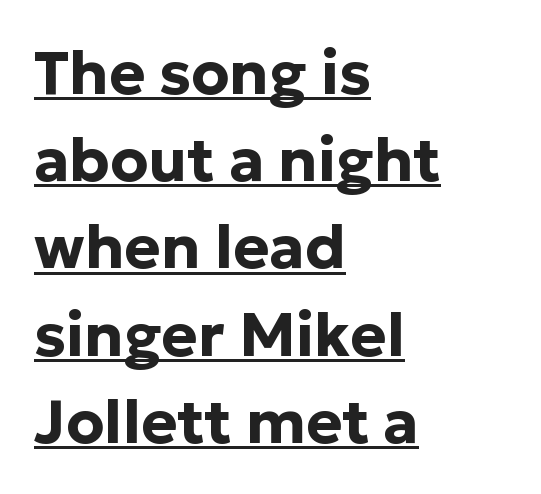
Q: Is the text bold? A: Yes.
Q: Is the text italic (slanted)? A: No, it is upright.
Q: Is the typeface a serif or a sans-serif typeface? A: Sans-serif.
Q: Is the text underlined? A: Yes.
Q: How is the paragraph aligned? A: Left-aligned.
Q: Is the spacing between letters normal or unusually wide? A: Normal.
Q: Is the spacing between lines tight, normal or loose? A: Normal.
Q: Width (condensed, normal, or wide)? A: Normal.
Q: Stroke contrast? A: Low.
Q: x-height? A: Medium.
Q: Monospaced? A: No.
